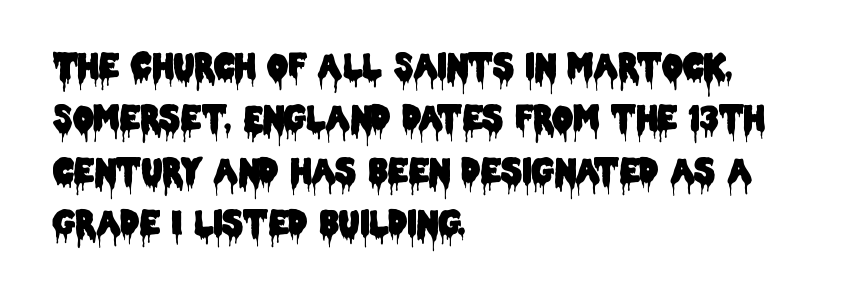
Q: Is the text italic (slanted)? A: No, it is upright.
Q: Is the typeface a serif or a sans-serif typeface? A: Sans-serif.
Q: Is the text underlined? A: No.
Q: How is the paragraph aligned? A: Left-aligned.
Q: Is the spacing between letters normal or unusually wide? A: Normal.
Q: Is the spacing between lines tight, normal or loose? A: Normal.
Q: Width (condensed, normal, or wide)? A: Condensed.
Q: Stroke contrast? A: Low.
Q: x-height? A: Large.
Q: Monospaced? A: No.
